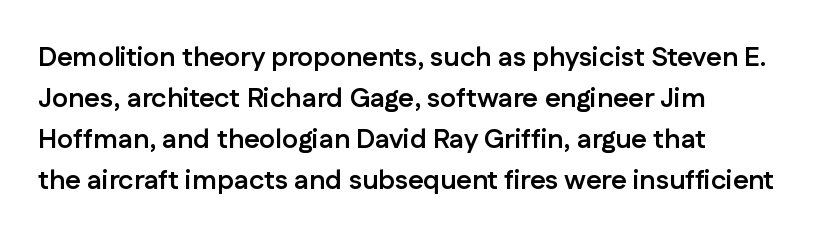
The image shows 27 px bold type, upright; set left-aligned, normal line spacing (1.52x), normal letter spacing, not underlined.
